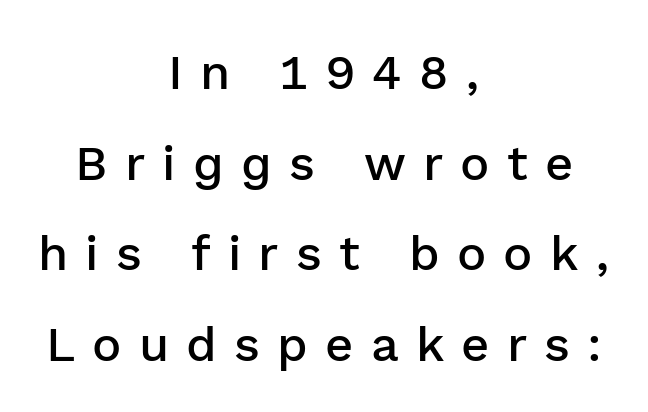
{"serif": "no", "italic": "no", "bold": "semi", "weight": "semibold", "width": "normal", "stroke_contrast": "low", "x_height": "medium", "monospaced": "no", "underline": "no", "align": "center", "line_spacing_ratio": 1.85, "letter_spacing": "wide", "letter_spacing_em": 0.35, "glyph_px": 49}
